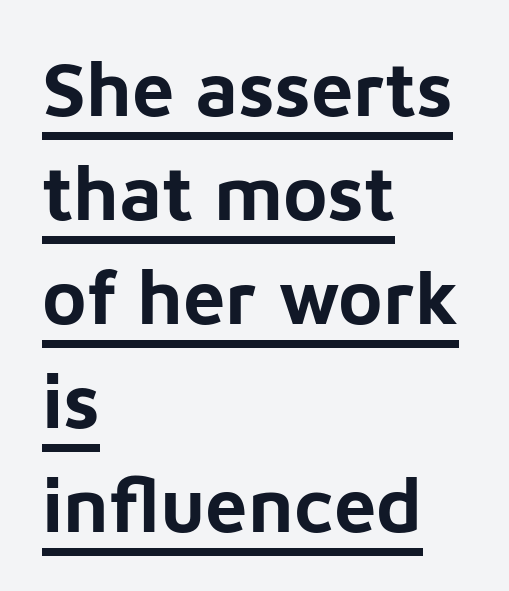
{"serif": "no", "italic": "no", "bold": "yes", "weight": "bold", "width": "normal", "stroke_contrast": "low", "x_height": "medium", "monospaced": "no", "underline": "yes", "align": "left", "line_spacing": "normal", "line_spacing_ratio": 1.37, "letter_spacing": "normal", "letter_spacing_em": 0.0, "glyph_px": 76}
